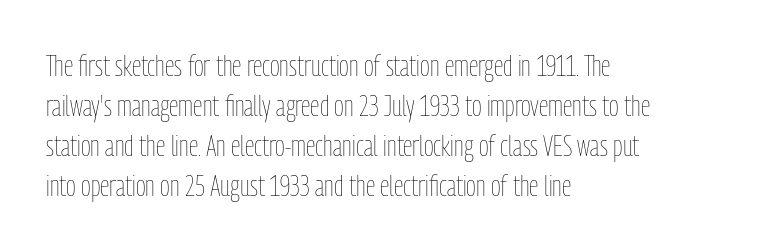
Looks like regular typesetting: each glyph gets only the width it needs. The baseline area is clear. Stems and bowls with no extra thickness — not bold. Left-aligned paragraph, ragged on the right. Every stem runs plumb, perpendicular to the baseline. One glance says typical: line gaps are just what's usual.
